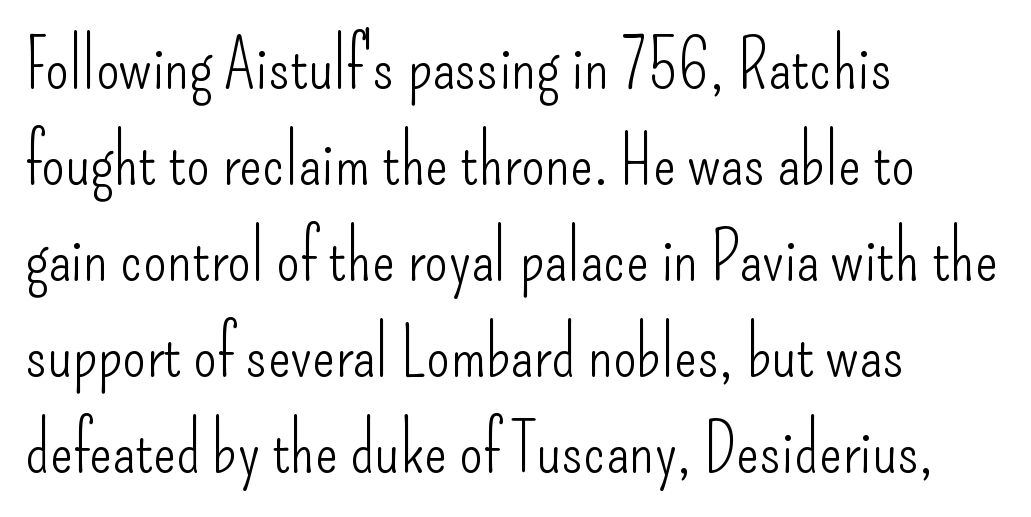
The image shows 68 px light, condensed sans-serif type, upright; set left-aligned, normal line spacing (1.41x), normal letter spacing, not underlined; low stroke contrast and a small x-height.
